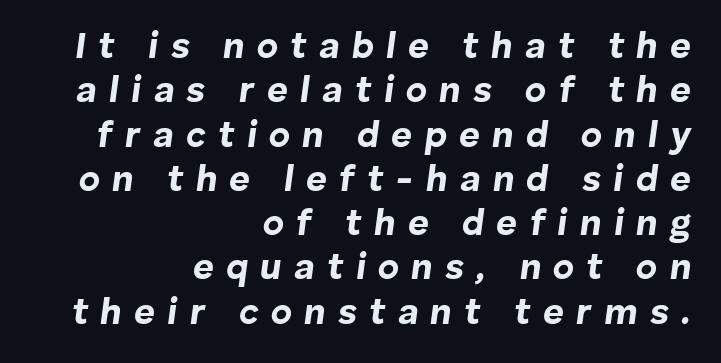
The image shows 36 px bold type, italic (leaning right); set right-aligned, line spacing 1.23x, unusually wide letter spacing (+0.34 em), not underlined; low stroke contrast and a medium x-height.
